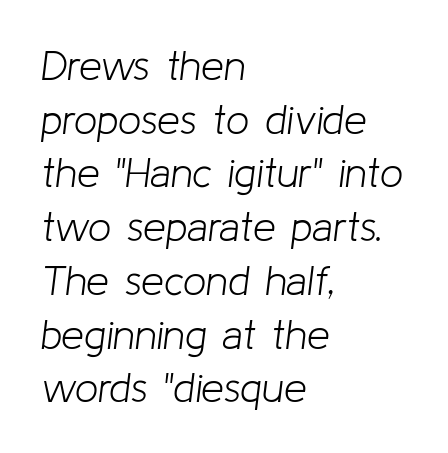
{"italic": "yes", "lean": "right", "slant_degrees": 8, "bold": "no", "weight": "light", "width": "normal", "stroke_contrast": "low", "x_height": "medium", "monospaced": "no", "underline": "no", "align": "left", "line_spacing": "normal", "line_spacing_ratio": 1.31, "letter_spacing": "normal", "letter_spacing_em": 0.0, "glyph_px": 41}
